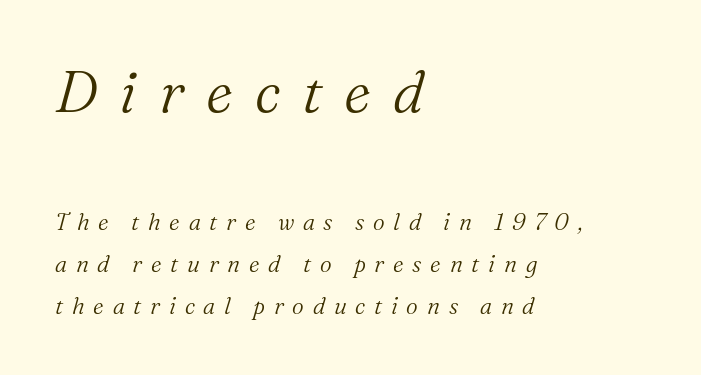
Q: Is the text bold? A: No.
Q: Is the text italic (slanted)? A: Yes, it leans right by about 16 degrees.
Q: Is the typeface a serif or a sans-serif typeface? A: Serif.
Q: Is the text underlined? A: No.
Q: How is the paragraph aligned? A: Left-aligned.
Q: Is the spacing between letters normal or unusually wide? A: Unusually wide.
Q: Which block of text is set in a larger size, the first (top) or the second (bottom)? A: The first (top) one.
Q: Width (condensed, normal, or wide)? A: Normal.
Q: Stroke contrast? A: Medium.
Q: x-height? A: Medium.
Q: Monospaced? A: No.
